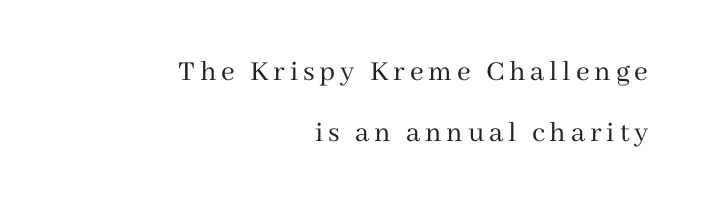
Q: Is the text bold? A: No.
Q: Is the text italic (slanted)? A: No, it is upright.
Q: Is the typeface a serif or a sans-serif typeface? A: Serif.
Q: Is the text underlined? A: No.
Q: How is the paragraph aligned? A: Right-aligned.
Q: Is the spacing between lines tight, normal or loose? A: Loose.
Q: Width (condensed, normal, or wide)? A: Normal.
Q: Stroke contrast? A: Medium.
Q: x-height? A: Medium.
Q: Monospaced? A: No.
